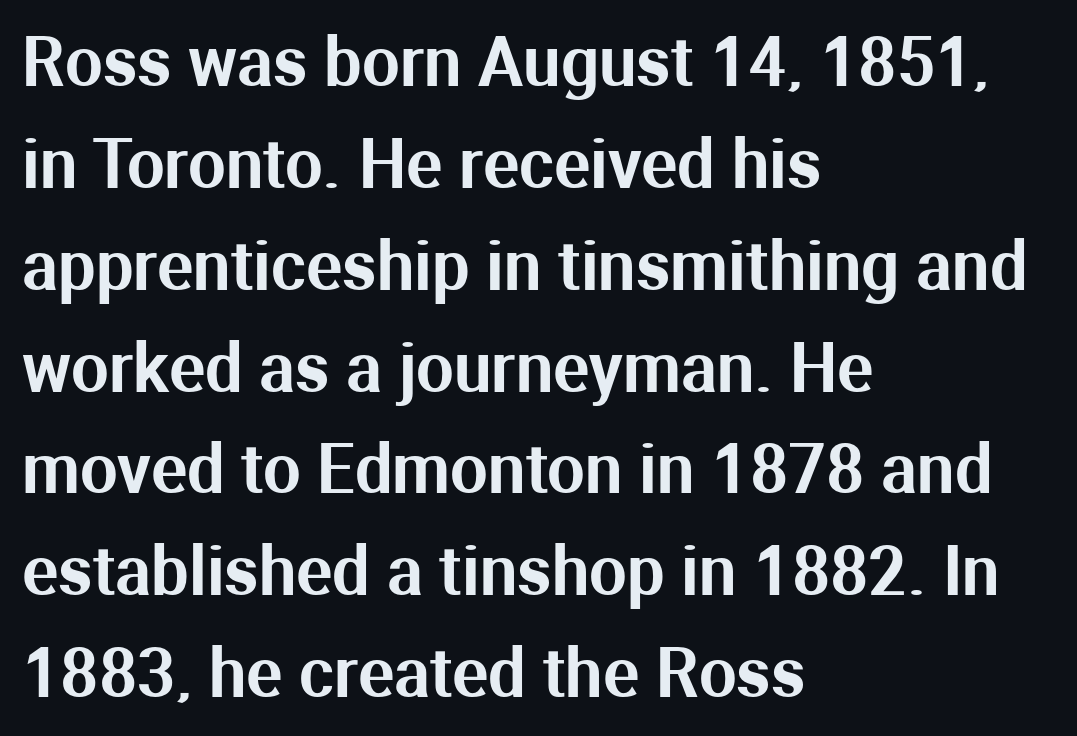
Q: Is the text italic (slanted)? A: No, it is upright.
Q: Is the typeface a serif or a sans-serif typeface? A: Sans-serif.
Q: Is the text underlined? A: No.
Q: How is the paragraph aligned? A: Left-aligned.
Q: Is the spacing between letters normal or unusually wide? A: Normal.
Q: Is the spacing between lines tight, normal or loose? A: Normal.
Q: Width (condensed, normal, or wide)? A: Normal.
Q: Stroke contrast? A: Medium.
Q: x-height? A: Medium.
Q: Monospaced? A: No.
